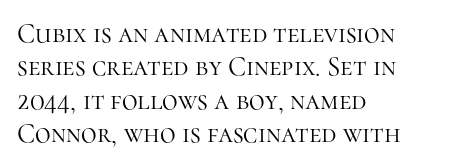
Q: Is the text bold? A: No.
Q: Is the text italic (slanted)? A: No, it is upright.
Q: Is the text underlined? A: No.
Q: How is the paragraph aligned? A: Left-aligned.
Q: Is the spacing between letters normal or unusually wide? A: Normal.
